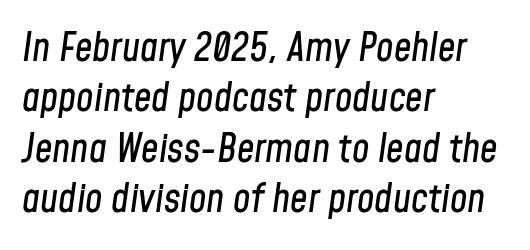
The lines are quadded left. Italic: yes, the glyphs are oblique. Character widths vary here, with narrow letters taking less room than wide ones. How are the letters spaced? Ordinarily, with no added tracking. Normally led — the rows are evenly, conventionally spaced.
